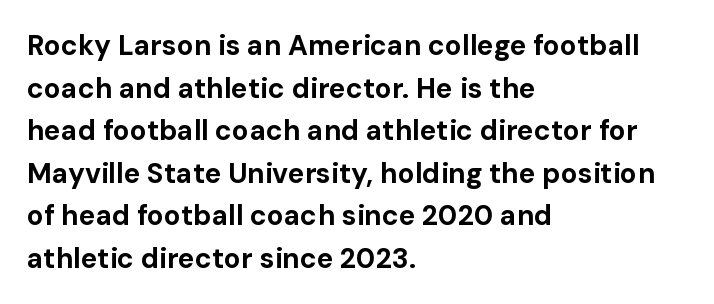
The image shows 28 px bold sans-serif type, upright; set left-aligned, normal line spacing (1.52x), normal letter spacing, not underlined; low stroke contrast and a medium x-height.
